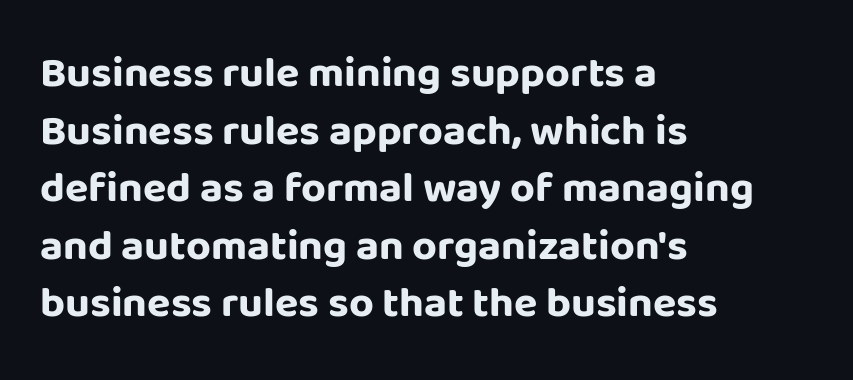
The image shows 43 px bold sans-serif type, upright; set left-aligned, normal line spacing (1.34x), normal letter spacing, not underlined; low stroke contrast and a large x-height.
